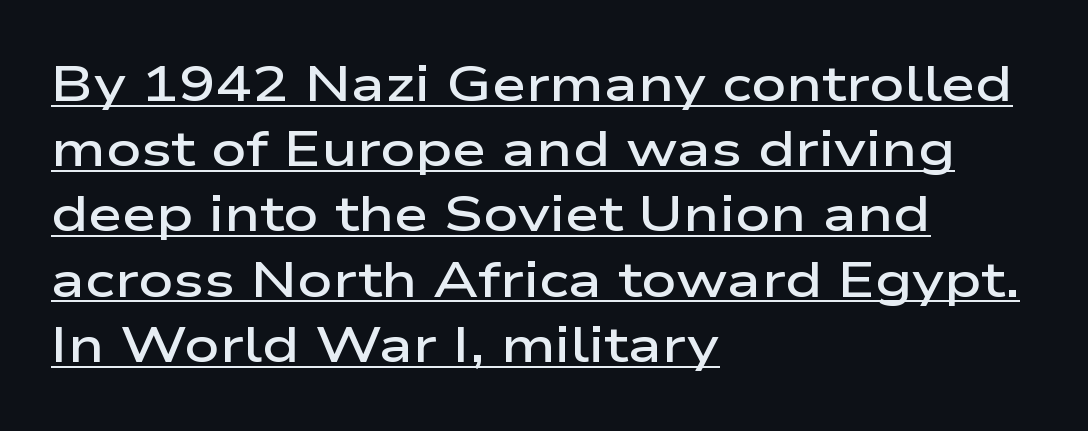
{"serif": "no", "italic": "no", "bold": "semi", "weight": "semibold", "width": "wide", "stroke_contrast": "low", "x_height": "medium", "monospaced": "no", "underline": "yes", "align": "left", "line_spacing": "normal", "line_spacing_ratio": 1.33, "letter_spacing": "normal", "letter_spacing_em": 0.0, "glyph_px": 49}
